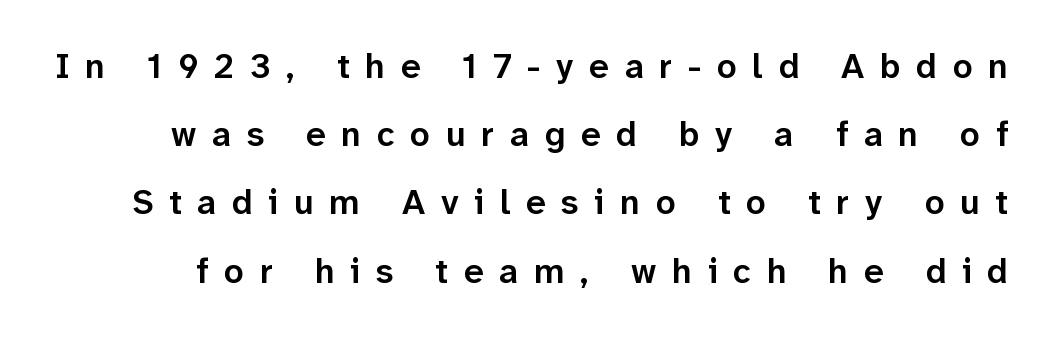
Q: Is the text bold? A: Semi-bold.
Q: Is the text italic (slanted)? A: No, it is upright.
Q: Is the typeface a serif or a sans-serif typeface? A: Sans-serif.
Q: Is the text underlined? A: No.
Q: Is the spacing between letters normal or unusually wide? A: Unusually wide.
Q: Is the spacing between lines tight, normal or loose? A: Loose.
Q: Width (condensed, normal, or wide)? A: Normal.
Q: Stroke contrast? A: Low.
Q: x-height? A: Medium.
Q: Monospaced? A: No.
